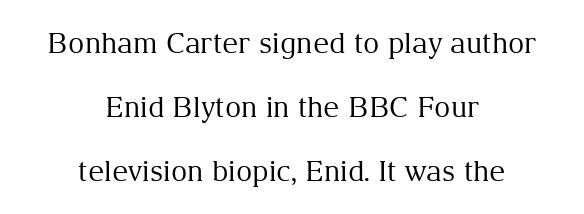
The image shows 28 px regular-weight serif type, upright; set centered, loose line spacing (2.29x), normal letter spacing, not underlined; medium stroke contrast and a medium x-height.
